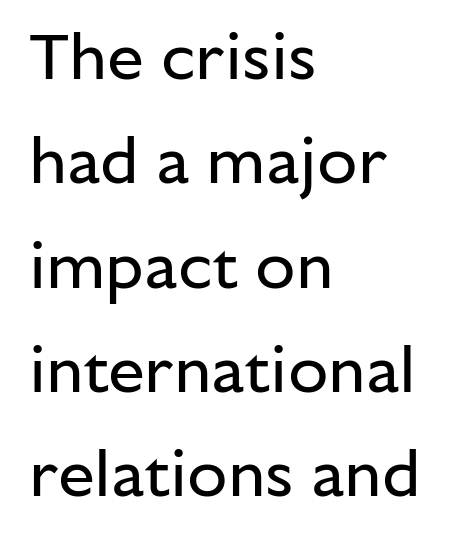
{"serif": "no", "italic": "no", "bold": "no", "weight": "regular", "width": "normal", "stroke_contrast": "low", "x_height": "medium", "monospaced": "no", "underline": "no", "align": "left", "line_spacing": "normal", "line_spacing_ratio": 1.58, "letter_spacing": "normal", "letter_spacing_em": 0.0, "glyph_px": 66}
